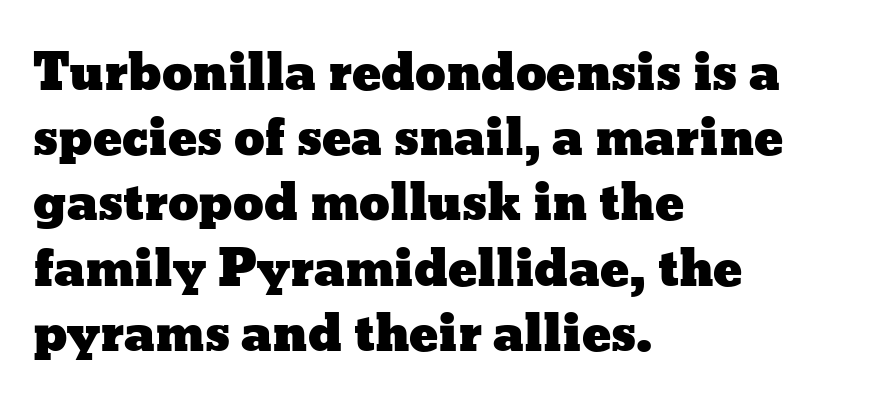
{"italic": "no", "width": "wide", "stroke_contrast": "low", "x_height": "medium", "monospaced": "no", "underline": "no", "align": "left", "line_spacing": "normal", "line_spacing_ratio": 1.33, "letter_spacing": "normal", "letter_spacing_em": 0.0, "glyph_px": 49}
